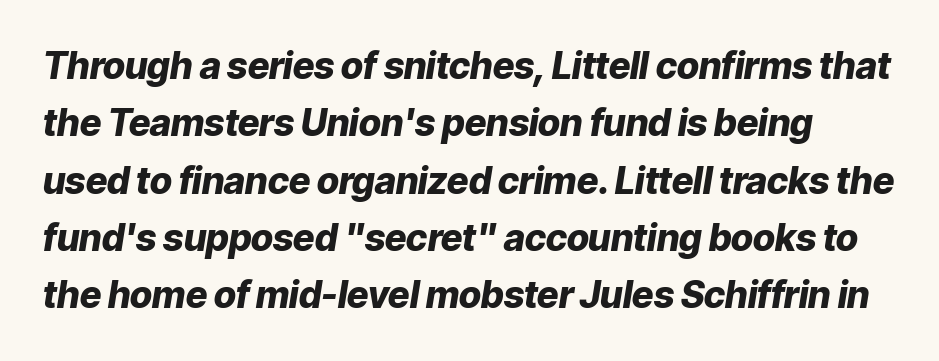
Q: Is the text bold? A: Yes.
Q: Is the text italic (slanted)? A: Yes, it leans right by about 9 degrees.
Q: Is the text underlined? A: No.
Q: Is the spacing between letters normal or unusually wide? A: Normal.
Q: Is the spacing between lines tight, normal or loose? A: Normal.
Q: Width (condensed, normal, or wide)? A: Normal.
Q: Stroke contrast? A: Low.
Q: x-height? A: Medium.
Q: Monospaced? A: No.
